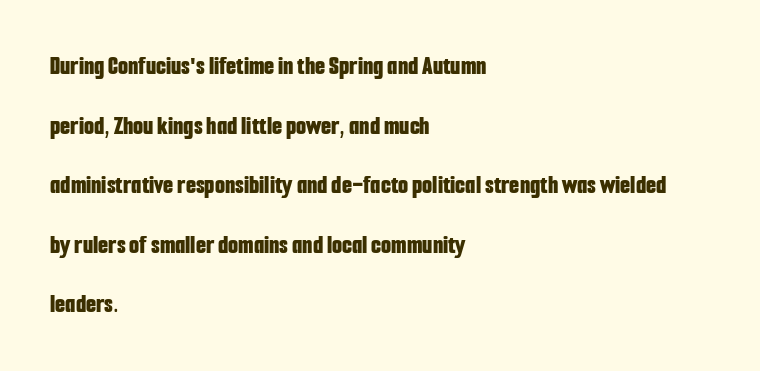
The image shows 26 px bold type, upright; set left-aligned, loose line spacing (2.29x), normal letter spacing, not underlined.
